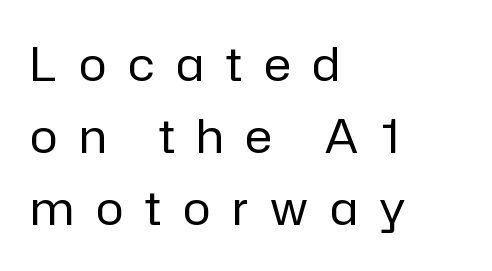
{"serif": "no", "italic": "no", "bold": "no", "weight": "regular", "width": "normal", "stroke_contrast": "low", "x_height": "medium", "monospaced": "no", "underline": "no", "align": "left", "line_spacing": "normal", "line_spacing_ratio": 1.57, "letter_spacing": "wide", "letter_spacing_em": 0.48, "glyph_px": 46}
